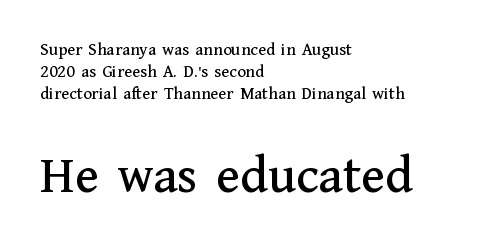
Q: Is the text italic (slanted)? A: No, it is upright.
Q: Is the typeface a serif or a sans-serif typeface? A: Serif.
Q: Is the text underlined? A: No.
Q: How is the paragraph aligned? A: Left-aligned.
Q: Is the spacing between letters normal or unusually wide? A: Normal.
Q: Which block of text is set in a larger size, the first (top) or the second (bottom)? A: The second (bottom) one.
Q: Width (condensed, normal, or wide)? A: Normal.
Q: Stroke contrast? A: Medium.
Q: x-height? A: Medium.
Q: Monospaced? A: No.
